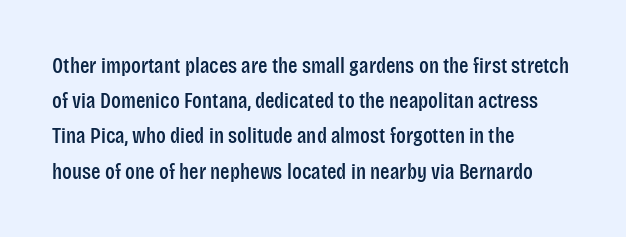
The face used here is rendered with its standard letterfit. A bare baseline throughout the passage. The compositor pushed each line to the left boundary. Regarding leading, the lines here are spaced in the standard way.
